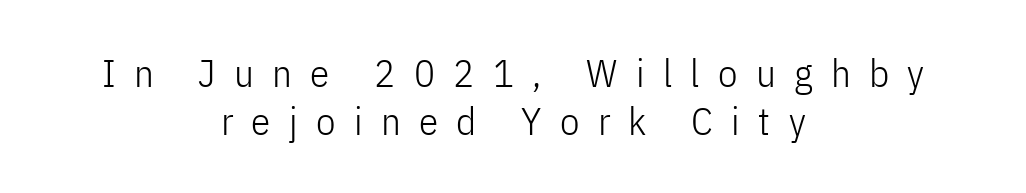
Q: Is the text bold? A: No.
Q: Is the text italic (slanted)? A: No, it is upright.
Q: Is the typeface a serif or a sans-serif typeface? A: Sans-serif.
Q: Is the text underlined? A: No.
Q: How is the paragraph aligned? A: Centered.
Q: Is the spacing between letters normal or unusually wide? A: Unusually wide.
Q: Width (condensed, normal, or wide)? A: Condensed.
Q: Stroke contrast? A: Low.
Q: x-height? A: Medium.
Q: Monospaced? A: No.
